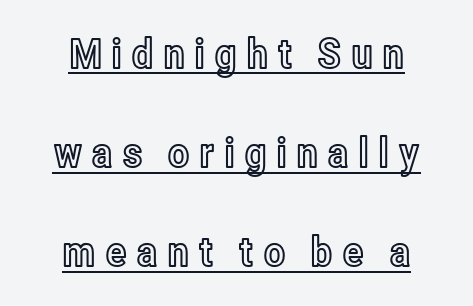
Q: Is the text italic (slanted)? A: No, it is upright.
Q: Is the text underlined? A: Yes.
Q: How is the paragraph aligned? A: Centered.
Q: Is the spacing between letters normal or unusually wide? A: Unusually wide.
Q: Is the spacing between lines tight, normal or loose? A: Loose.
Q: Width (condensed, normal, or wide)? A: Condensed.
Q: x-height? A: Medium.
Q: Monospaced? A: No.
